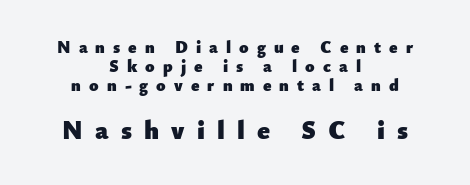
The image shows 26 px bold type, upright; set centered, tight line spacing (1.13x), unusually wide letter spacing (+0.47 em), not underlined; the second (bottom) block is 1.53x larger.
